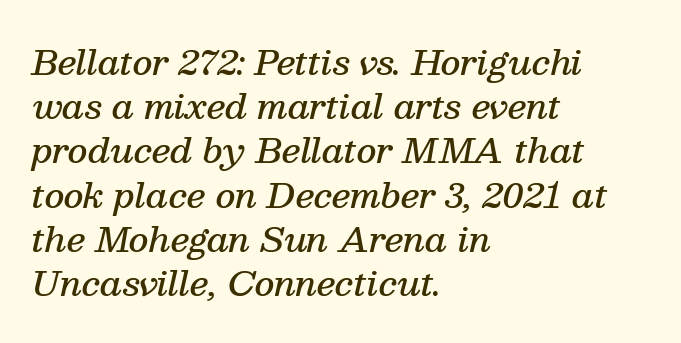
This sample is left-justified, so line endings fall wherever the words run out. The passage shown leans; its letterforms are oblique. This is moderately heavy type, rendered in semibold. Words float on clear page, feet unadorned. The letters carry serifs — small finishing strokes at the ends of their stems.
